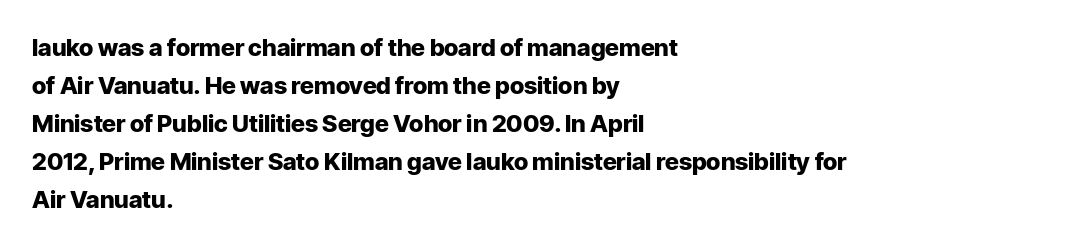
The space between consecutive lines is moderate. Alignment: flush left. The passage shown is not underscored anywhere. The type is set solid horizontally, with unmodified tracking. The characters look thick and weighty, a clear bold. Unlike italic type, these characters show no tilt at all.
